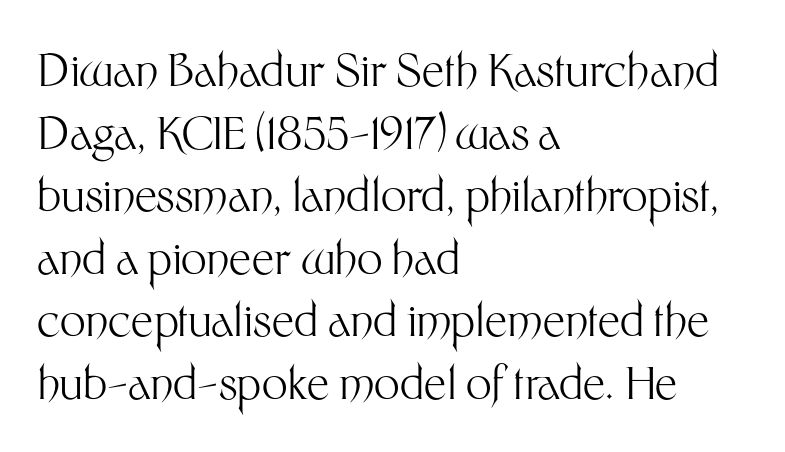
The image shows 45 px light sans-serif type, upright; set left-aligned, normal line spacing (1.39x), normal letter spacing, not underlined; medium stroke contrast and a medium x-height.
